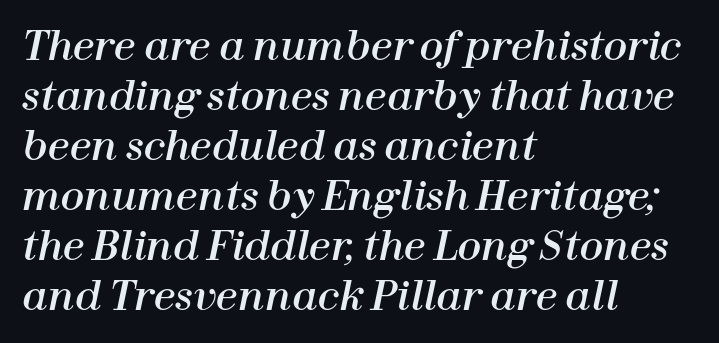
Clear beneath every line of the passage. Is the type slanted? Yes — the strokes lean at a clear angle. Spacing verdict: proportional, widths tailored to each character. Is there much room between lines? A standard amount, neither cramped nor airy. Observe the ordinary spacing: letters are neighbours, not strangers.
